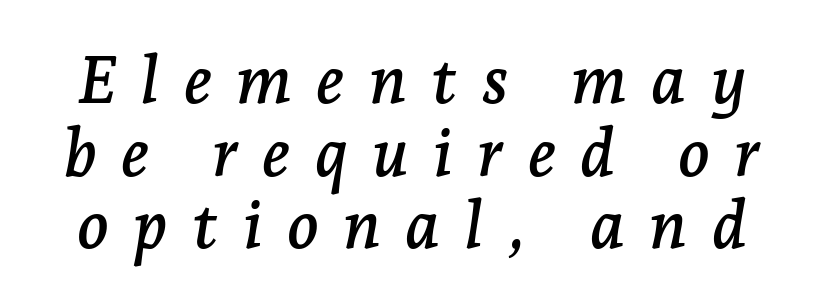
Q: Is the text italic (slanted)? A: Yes, it leans right by about 7 degrees.
Q: Is the typeface a serif or a sans-serif typeface? A: Serif.
Q: Is the text underlined? A: No.
Q: Is the spacing between letters normal or unusually wide? A: Unusually wide.
Q: Is the spacing between lines tight, normal or loose? A: Tight.
Q: Width (condensed, normal, or wide)? A: Normal.
Q: Stroke contrast? A: Low.
Q: x-height? A: Medium.
Q: Monospaced? A: No.
